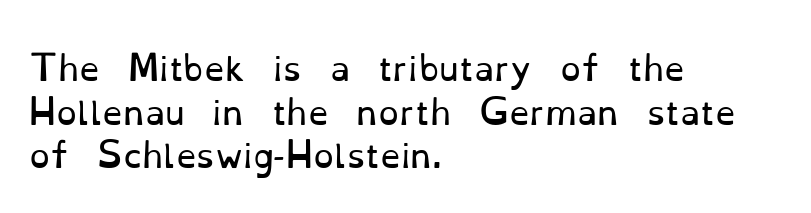
Q: Is the text bold? A: No.
Q: Is the text italic (slanted)? A: No, it is upright.
Q: Is the typeface a serif or a sans-serif typeface? A: Serif.
Q: Is the text underlined? A: No.
Q: How is the paragraph aligned? A: Left-aligned.
Q: Is the spacing between letters normal or unusually wide? A: Normal.
Q: Is the spacing between lines tight, normal or loose? A: Normal.
Q: Width (condensed, normal, or wide)? A: Normal.
Q: Stroke contrast? A: Low.
Q: x-height? A: Small.
Q: Monospaced? A: No.
